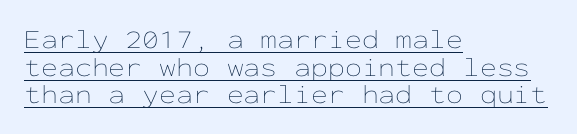
One-word summary of the alignment: left. A roman cut, with each character standing at attention. Standard letterfit; no display-style spreading of the glyphs. Each new line begins almost immediately beneath the previous one. The font sits on the lighter half of the weight spectrum, regular included.
